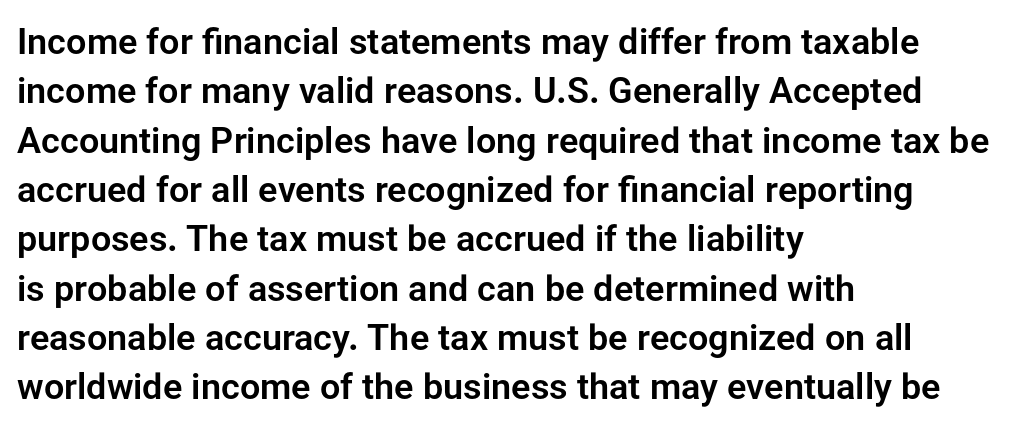
The image shows 36 px sans-serif type, upright; set left-aligned, normal line spacing (1.37x), normal letter spacing, not underlined; low stroke contrast and a medium x-height.
